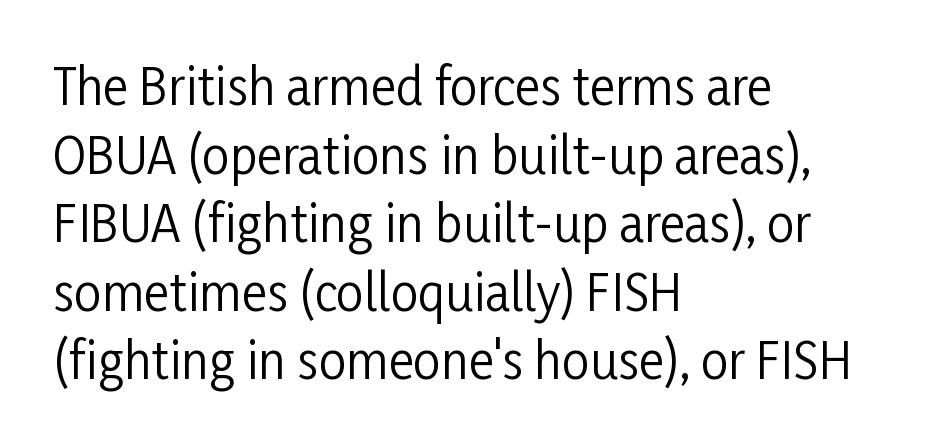
{"serif": "no", "italic": "no", "bold": "no", "weight": "regular", "width": "condensed", "stroke_contrast": "low", "x_height": "medium", "monospaced": "no", "underline": "no", "align": "left", "line_spacing": "normal", "line_spacing_ratio": 1.4, "letter_spacing": "normal", "letter_spacing_em": 0.0, "glyph_px": 49}
